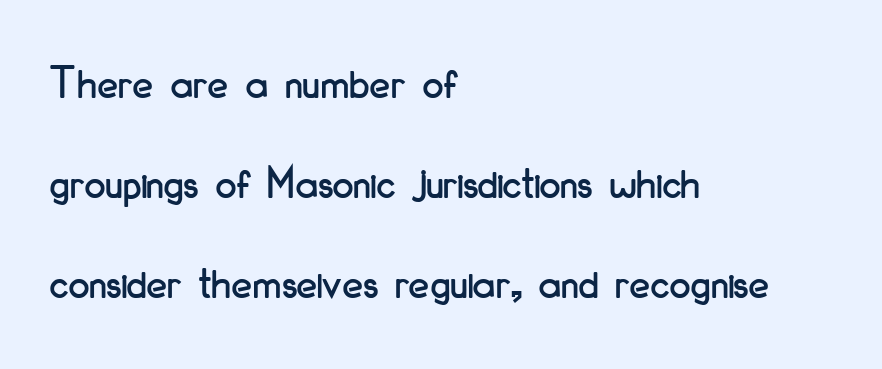
The image shows 47 px condensed sans-serif type, upright; set left-aligned, loose line spacing (2.13x), normal letter spacing, not underlined; low stroke contrast and a small x-height.
